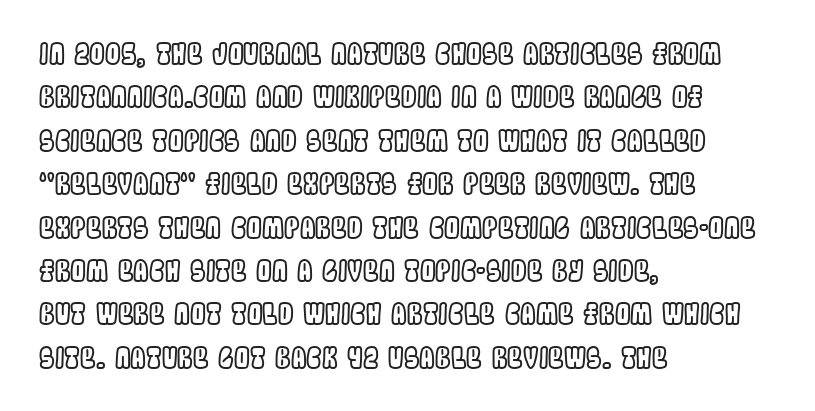
Casual observation: everything's shoved over to the left. Vertical spacing — default. Spacing between characters is what you'd get straight out of the box. No word sits above an underline. Varying glyph widths throughout — classic text-font behaviour. Tall strokes in this sample are plumb rather than angled.
